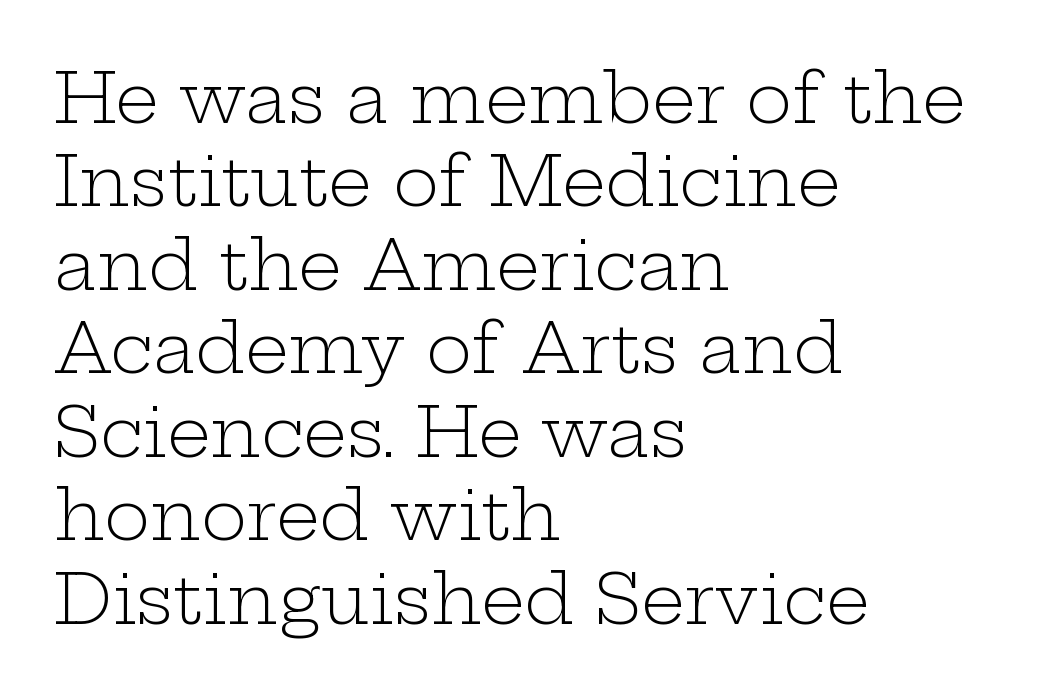
{"serif": "yes", "italic": "no", "bold": "no", "weight": "light", "width": "wide", "stroke_contrast": "low", "x_height": "medium", "monospaced": "no", "underline": "no", "align": "left", "line_spacing_ratio": 1.21, "letter_spacing": "normal", "letter_spacing_em": 0.0, "glyph_px": 69}
